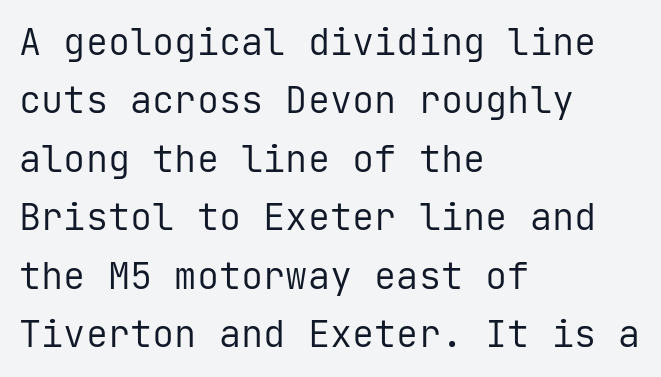
The image shows 37 px regular-weight sans-serif type, upright, monospaced; set left-aligned, normal line spacing (1.58x), normal letter spacing, not underlined; low stroke contrast and a medium x-height.
